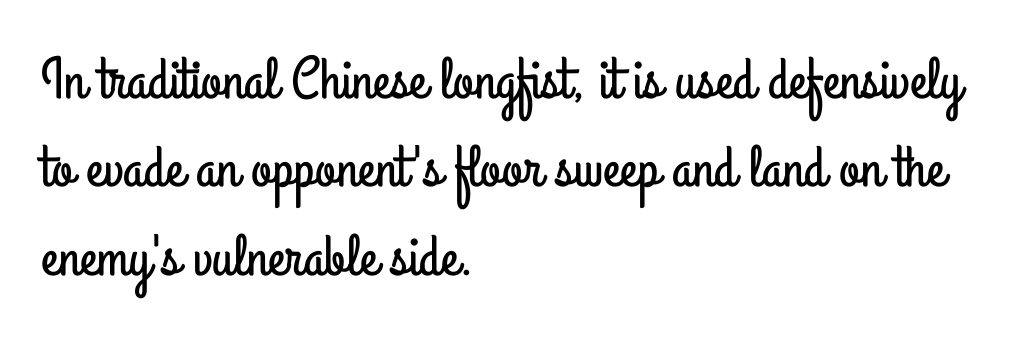
Q: Is the text italic (slanted)? A: No, it is upright.
Q: Is the typeface a serif or a sans-serif typeface? A: Sans-serif.
Q: Is the text underlined? A: No.
Q: How is the paragraph aligned? A: Left-aligned.
Q: Is the spacing between letters normal or unusually wide? A: Normal.
Q: Is the spacing between lines tight, normal or loose? A: Normal.
Q: Width (condensed, normal, or wide)? A: Condensed.
Q: Stroke contrast? A: Low.
Q: x-height? A: Small.
Q: Monospaced? A: No.
